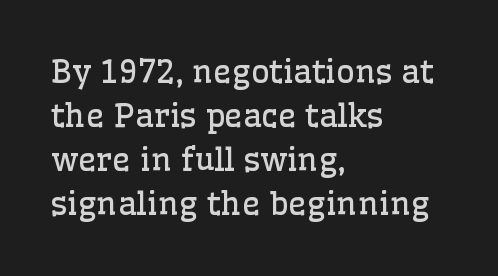
{"serif": "yes", "italic": "no", "bold": "no", "weight": "regular", "width": "normal", "stroke_contrast": "low", "x_height": "medium", "monospaced": "no", "underline": "no", "align": "left", "line_spacing": "normal", "line_spacing_ratio": 1.38, "letter_spacing": "normal", "letter_spacing_em": 0.0, "glyph_px": 32}
